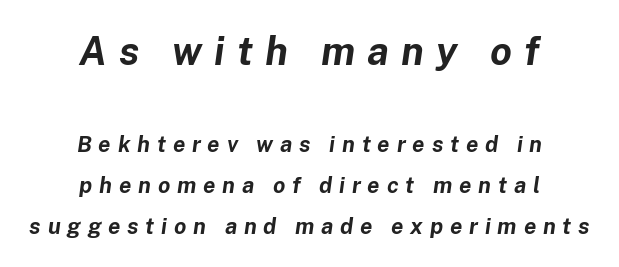
{"italic": "yes", "lean": "right", "slant_degrees": 8, "bold": "yes", "weight": "bold", "width": "normal", "stroke_contrast": "low", "x_height": "medium", "monospaced": "no", "underline": "no", "align": "center", "line_spacing_ratio": 1.87, "letter_spacing": "wide", "letter_spacing_em": 0.31, "larger_block": "first", "size_ratio": 1.77, "glyph_px": 39}
